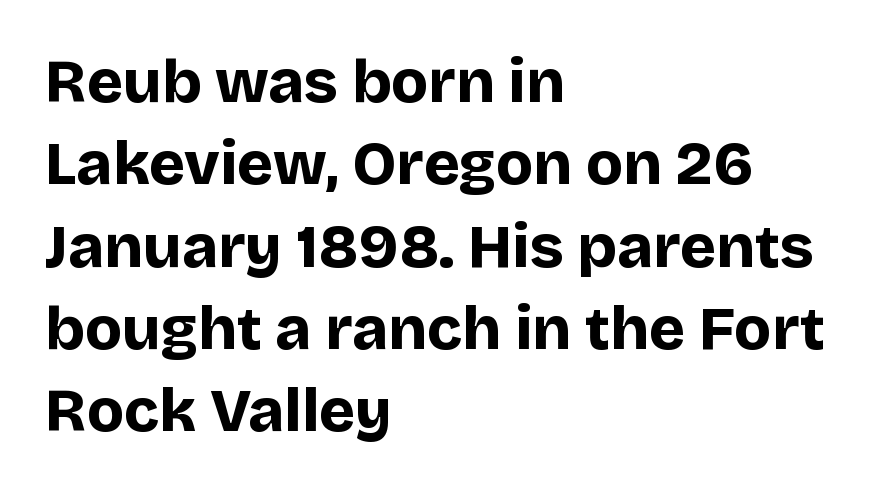
The image shows 61 px bold sans-serif type, upright; set left-aligned, normal line spacing (1.35x), normal letter spacing, not underlined; low stroke contrast and a large x-height.
